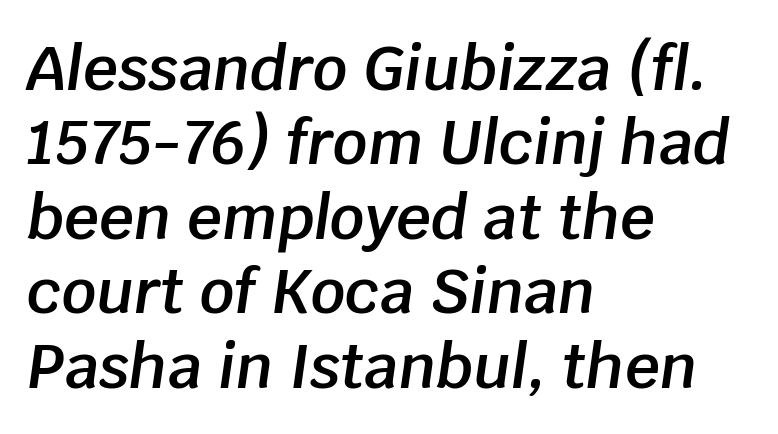
The rendering applies a slant to the glyphs. How are the letters spaced? Ordinarily, with no added tracking. The area under the type is left untouched. If you drew a ruler down the left edge, every line would touch it.
